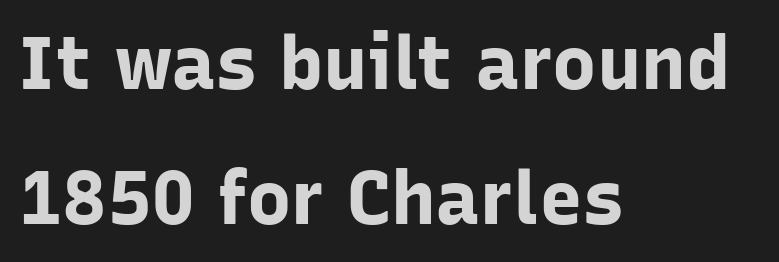
Q: Is the text bold? A: Yes.
Q: Is the text italic (slanted)? A: No, it is upright.
Q: Is the typeface a serif or a sans-serif typeface? A: Sans-serif.
Q: Is the text underlined? A: No.
Q: How is the paragraph aligned? A: Left-aligned.
Q: Is the spacing between letters normal or unusually wide? A: Normal.
Q: Width (condensed, normal, or wide)? A: Normal.
Q: Stroke contrast? A: Low.
Q: x-height? A: Medium.
Q: Monospaced? A: No.
